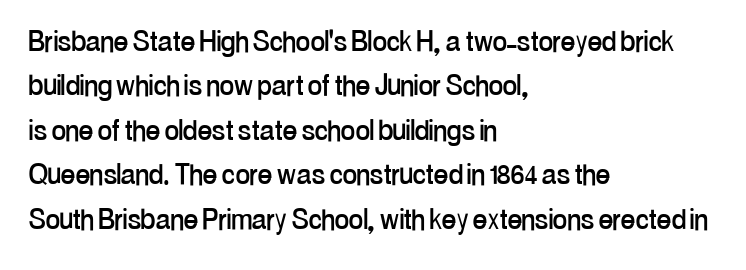
Does the leading feel generous? No, just average. Words appear dense and cohesive because spacing is normal. These lines are set flush left with a ragged right edge. Type without underlining. Each letter keeps its own natural width here, so spacing adapts to shape.
